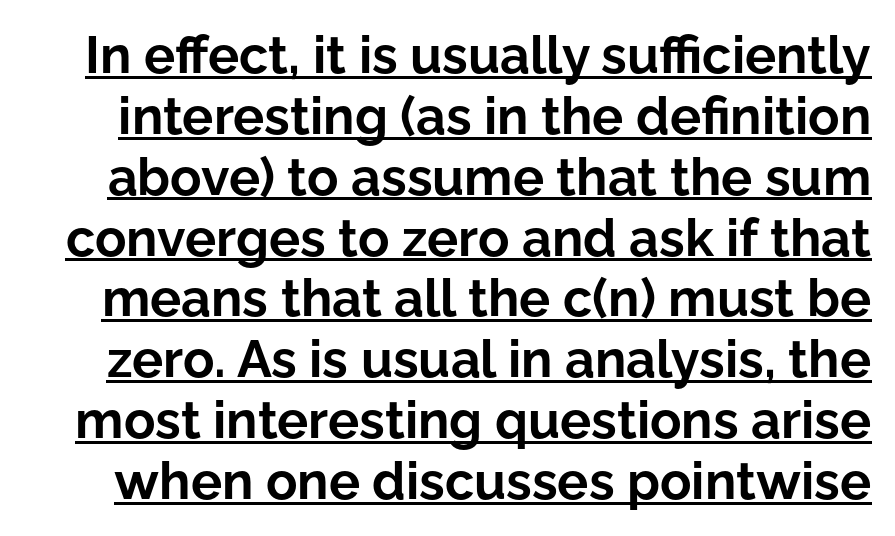
{"serif": "no", "italic": "no", "bold": "yes", "weight": "bold", "width": "normal", "stroke_contrast": "low", "x_height": "medium", "monospaced": "no", "underline": "yes", "line_spacing_ratio": 1.17, "letter_spacing": "normal", "letter_spacing_em": 0.0, "glyph_px": 52}
